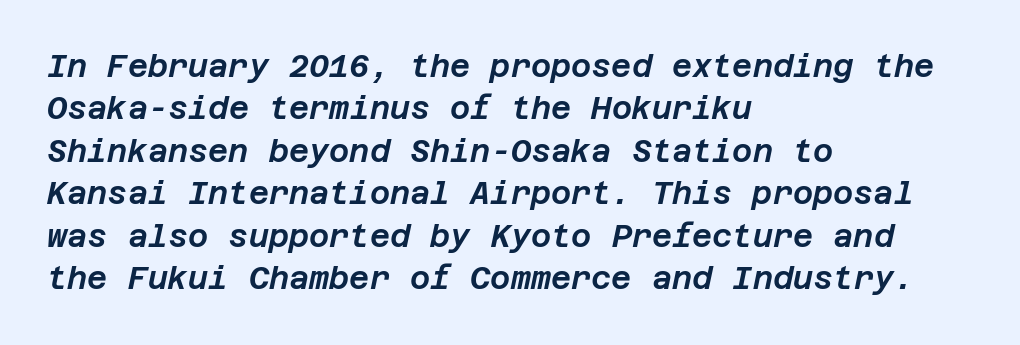
Q: Is the text italic (slanted)? A: Yes, it leans right by about 12 degrees.
Q: Is the text underlined? A: No.
Q: How is the paragraph aligned? A: Left-aligned.
Q: Is the spacing between letters normal or unusually wide? A: Normal.
Q: Is the spacing between lines tight, normal or loose? A: Normal.
Q: Width (condensed, normal, or wide)? A: Normal.
Q: Stroke contrast? A: Low.
Q: x-height? A: Large.
